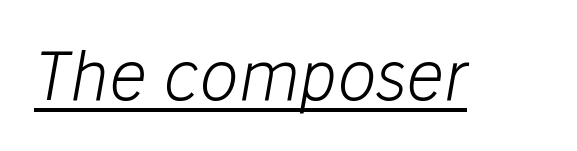
The image shows 66 px light type, italic (leaning right); set normal letter spacing, underlined; low stroke contrast and a medium x-height.
